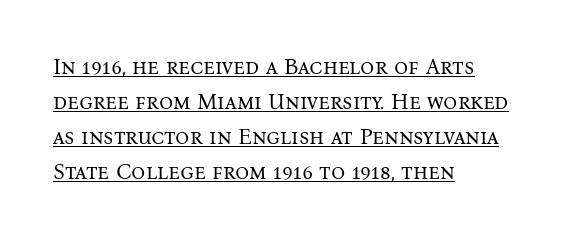
Every character sits straight up, as roman type does. The strokes are not fattened; the text isn't bold. The rows are spaced the way most documents space them. There is no visible air inserted between adjacent glyphs. Emphasis is given by a line drawn under the lettering.
